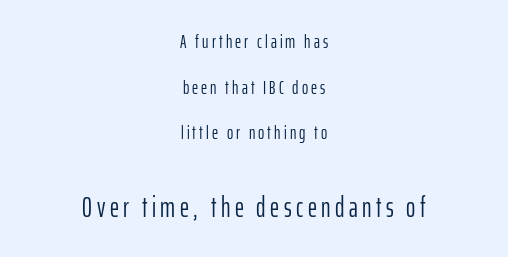
The image shows 28 px light, condensed sans-serif type, upright; set centered, loose line spacing (2.4x), not underlined; the second (bottom) block is 1.47x larger; low stroke contrast and a medium x-height.
